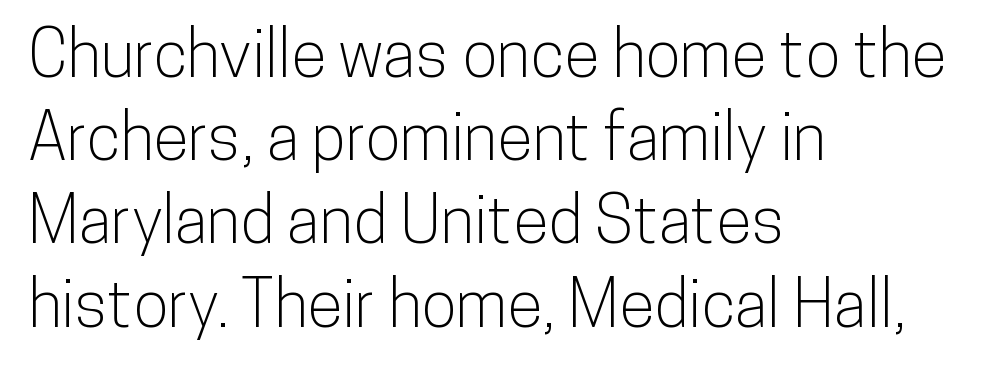
Nobody touched the tracking dial on this one. This block has exactly the height ordinary leading produces. Reading down the block, your eye returns to a fixed left position each line. Tall strokes in this sample are plumb rather than angled. The strip under each line holds only bare page. Think of a printed novel: that variable character pitch is what you see here.
